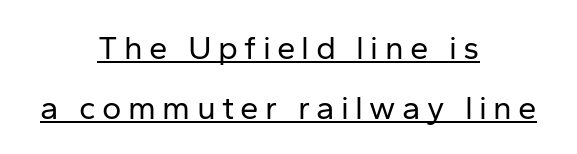
The image shows 33 px regular-weight sans-serif type, upright; set centered, line spacing 1.81x, underlined; low stroke contrast and a medium x-height.
